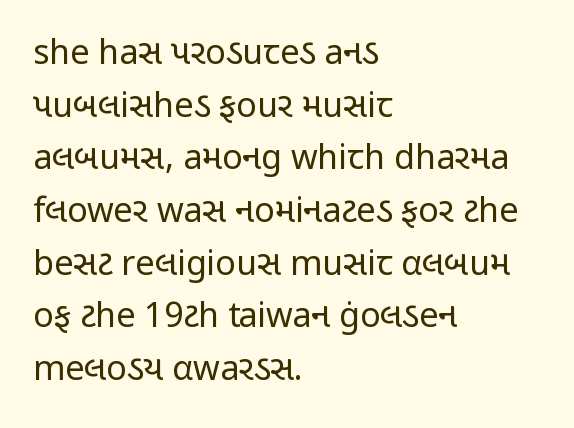
{"serif": "no", "italic": "no", "bold": "no", "weight": "regular", "width": "condensed", "stroke_contrast": "low", "x_height": "medium", "monospaced": "no", "underline": "no", "align": "left", "line_spacing": "normal", "line_spacing_ratio": 1.55, "letter_spacing": "normal", "letter_spacing_em": 0.0, "glyph_px": 34}
